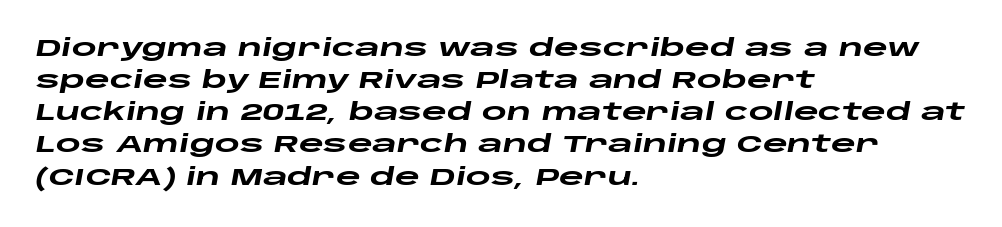
The image shows 24 px bold type, italic (leaning right); set left-aligned, normal line spacing (1.34x), normal letter spacing, not underlined.
